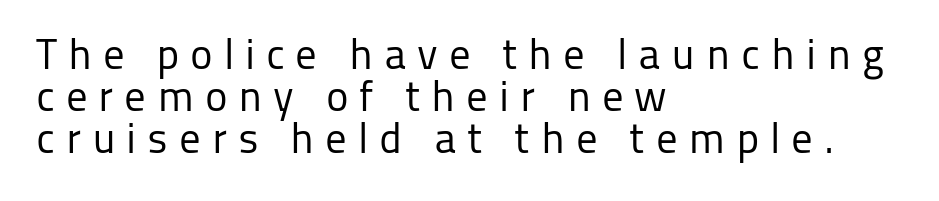
{"serif": "no", "italic": "no", "bold": "no", "weight": "regular", "width": "normal", "stroke_contrast": "low", "x_height": "medium", "monospaced": "no", "underline": "no", "align": "left", "line_spacing": "tight", "line_spacing_ratio": 0.98, "letter_spacing": "wide", "letter_spacing_em": 0.25, "glyph_px": 43}
